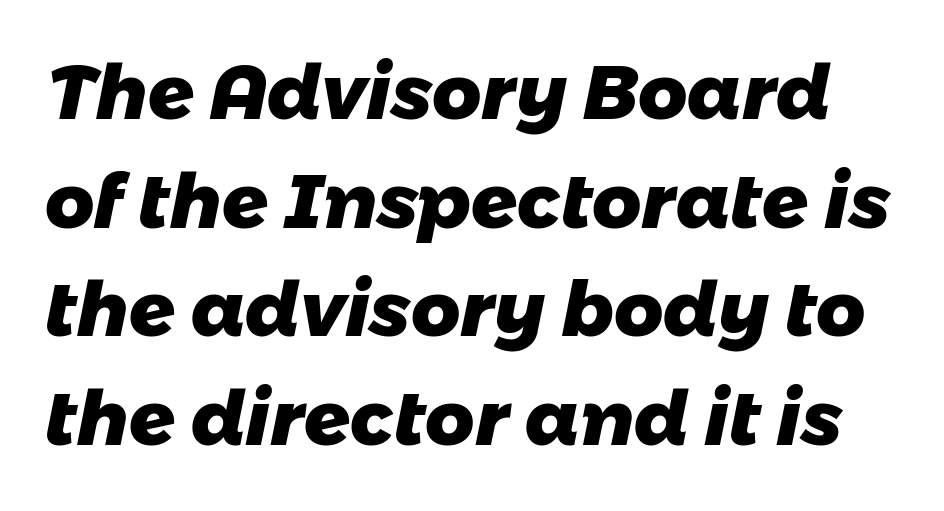
Grotesque or geometric, the face here clearly has no serifs. Here the designer chose a conventional face with non-uniform glyph widths. A bare baseline throughout the passage. Leading matches the norm, producing a regular column. This rendering leaves character spacing at its baseline value. Set as a true bold cut, around the 700 mark.
